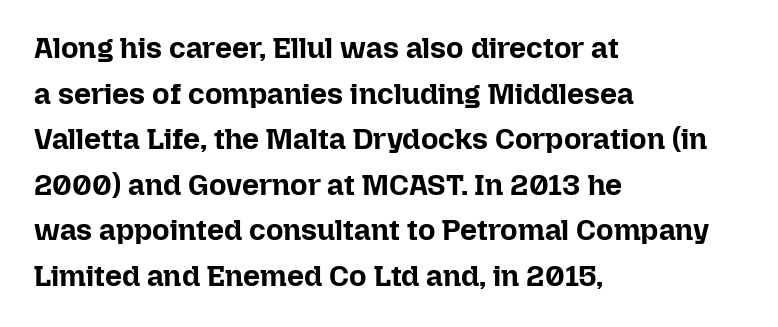
{"italic": "no", "bold": "yes", "weight": "bold", "width": "normal", "stroke_contrast": "low", "x_height": "medium", "monospaced": "no", "underline": "no", "align": "left", "line_spacing": "normal", "line_spacing_ratio": 1.52, "letter_spacing": "normal", "letter_spacing_em": 0.0, "glyph_px": 30}
